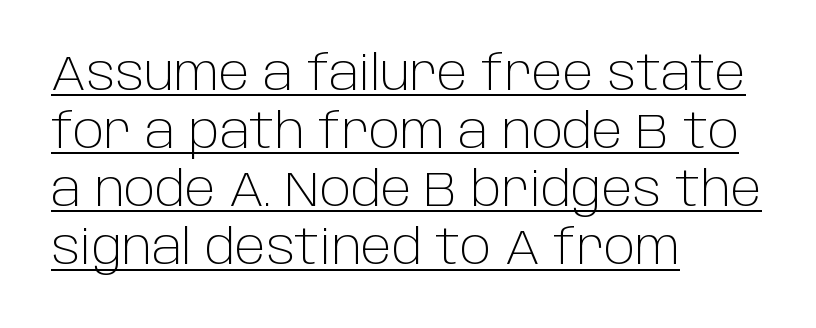
The image shows 48 px light sans-serif type, upright; set left-aligned, line spacing 1.21x, normal letter spacing, underlined; low stroke contrast and a large x-height.
